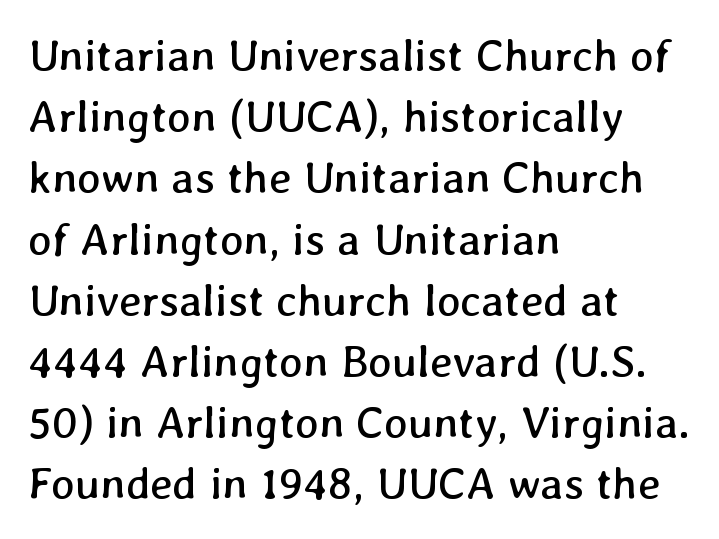
You could call the tracking neutral — neither tight nor loose. Note the varied advance widths — an 'i' is clearly narrower than an 'm'. The strokes are not fattened; the text isn't bold. Normally led — the rows are evenly, conventionally spaced. Left-aligned paragraph, ragged on the right.
